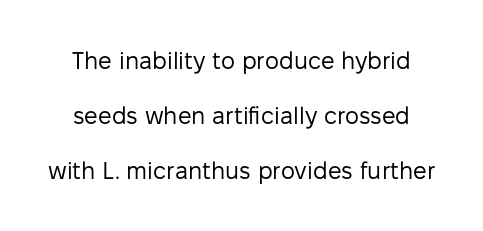
{"italic": "no", "bold": "no", "underline": "no", "line_spacing": "loose", "line_spacing_ratio": 2.29, "letter_spacing": "normal", "letter_spacing_em": 0.0, "glyph_px": 24}
